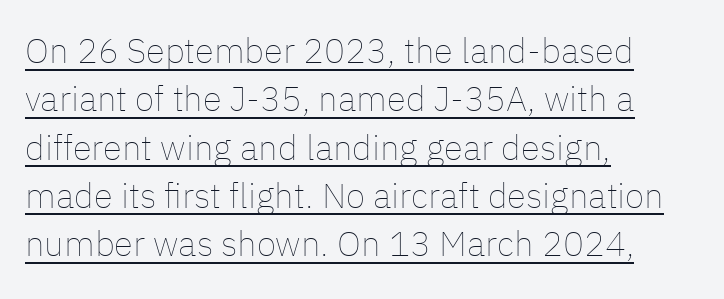
{"italic": "no", "bold": "no", "weight": "thin", "width": "normal", "stroke_contrast": "low", "x_height": "medium", "monospaced": "no", "underline": "yes", "align": "left", "line_spacing": "normal", "line_spacing_ratio": 1.38, "letter_spacing": "normal", "letter_spacing_em": 0.0, "glyph_px": 35}
